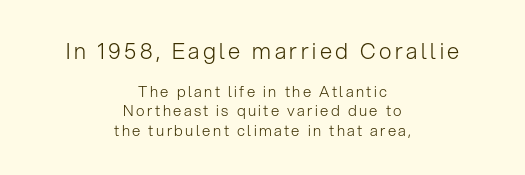
Q: Is the text bold? A: No.
Q: Is the text italic (slanted)? A: No, it is upright.
Q: Is the text underlined? A: No.
Q: How is the paragraph aligned? A: Centered.
Q: Is the spacing between lines tight, normal or loose? A: Normal.
Q: Which block of text is set in a larger size, the first (top) or the second (bottom)? A: The first (top) one.
